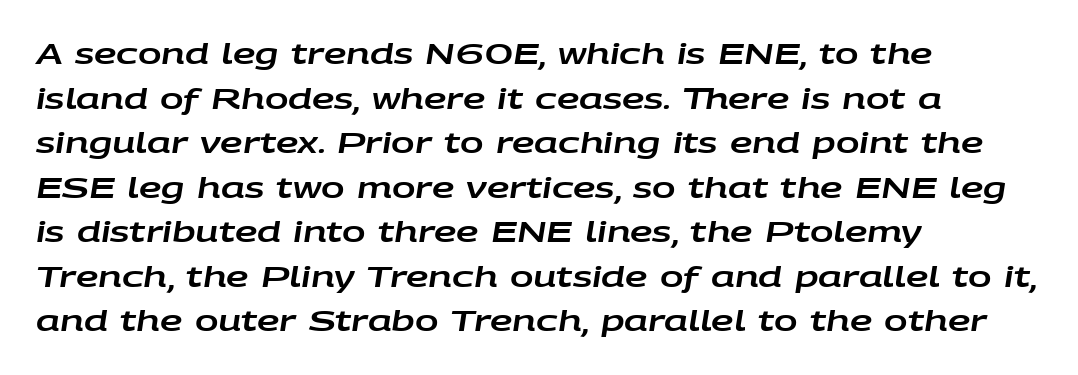
{"italic": "yes", "lean": "right", "slant_degrees": 9, "width": "wide", "stroke_contrast": "low", "x_height": "large", "monospaced": "no", "underline": "no", "align": "left", "line_spacing": "normal", "line_spacing_ratio": 1.59, "letter_spacing": "normal", "letter_spacing_em": 0.0, "glyph_px": 28}
